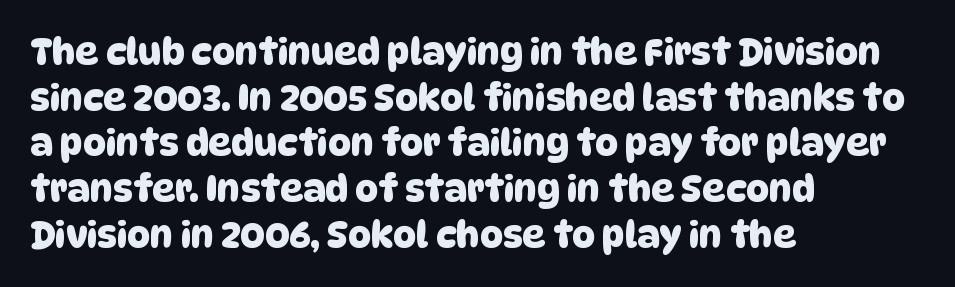
The image shows 36 px sans-serif type; set left-aligned, normal line spacing (1.27x), normal letter spacing, not underlined; low stroke contrast and a large x-height.
